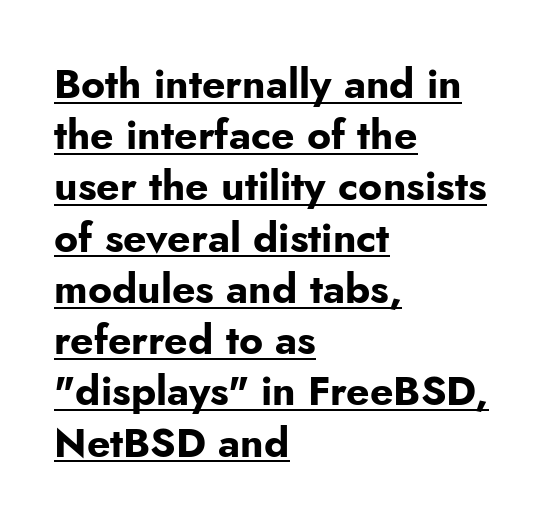
Honestly, the row spacing looks completely unremarkable. Does the lettering tilt? It doesn't — this is upright. Plenty of ink on the page — the face is bold. Is there an underline? Yes — a line sits under the letters. Serifs: no, the terminals of the letterforms are clean. Varying glyph widths throughout — classic text-font behaviour.
